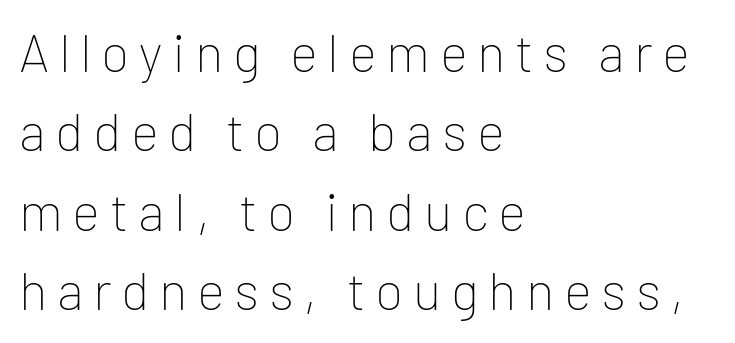
Q: Is the text bold? A: No.
Q: Is the text italic (slanted)? A: No, it is upright.
Q: Is the typeface a serif or a sans-serif typeface? A: Sans-serif.
Q: Is the text underlined? A: No.
Q: How is the paragraph aligned? A: Left-aligned.
Q: Is the spacing between lines tight, normal or loose? A: Normal.
Q: Width (condensed, normal, or wide)? A: Normal.
Q: Stroke contrast? A: Low.
Q: x-height? A: Medium.
Q: Monospaced? A: No.
